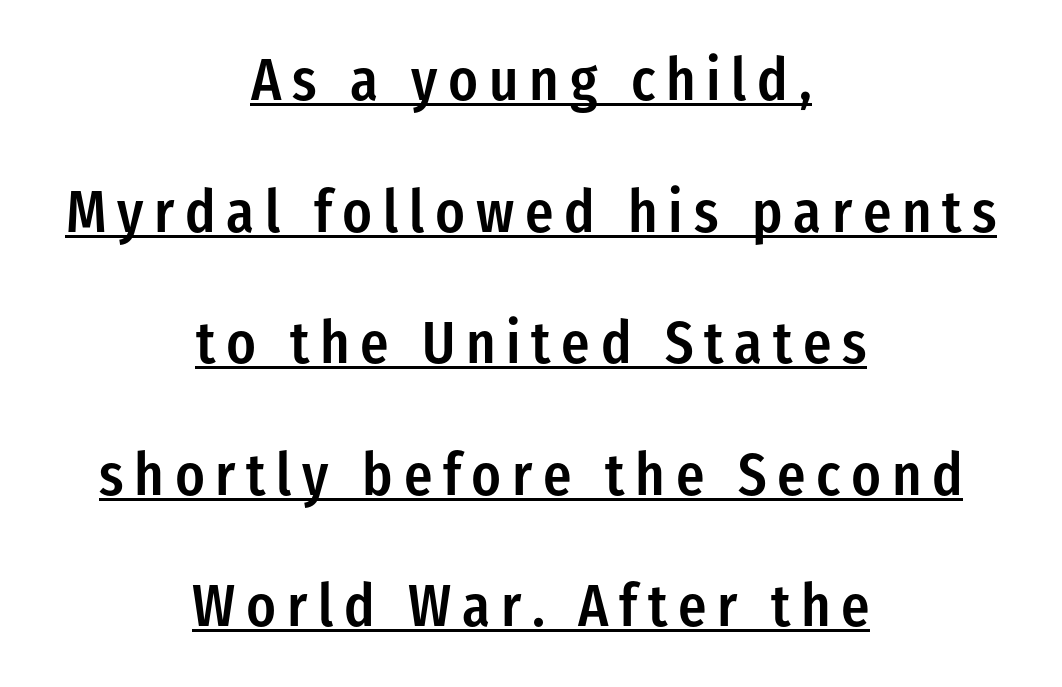
Q: Is the text bold? A: Semi-bold.
Q: Is the text italic (slanted)? A: No, it is upright.
Q: Is the typeface a serif or a sans-serif typeface? A: Sans-serif.
Q: Is the text underlined? A: Yes.
Q: How is the paragraph aligned? A: Centered.
Q: Is the spacing between lines tight, normal or loose? A: Loose.
Q: Width (condensed, normal, or wide)? A: Condensed.
Q: Stroke contrast? A: Low.
Q: x-height? A: Medium.
Q: Monospaced? A: No.
